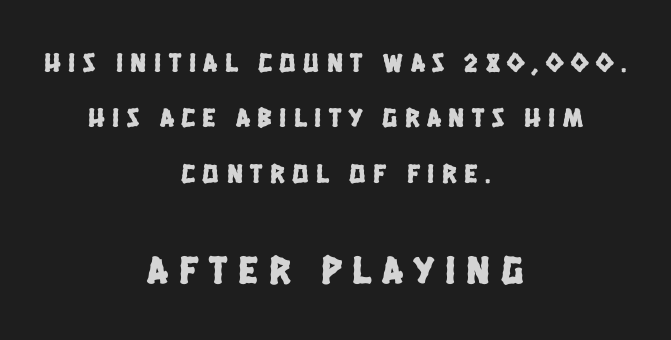
{"serif": "no", "width": "condensed", "stroke_contrast": "low", "x_height": "large", "monospaced": "no", "underline": "no", "align": "center", "line_spacing": "loose", "line_spacing_ratio": 2.05, "letter_spacing": "wide", "letter_spacing_em": 0.28, "larger_block": "second", "size_ratio": 1.48, "glyph_px": 40}
